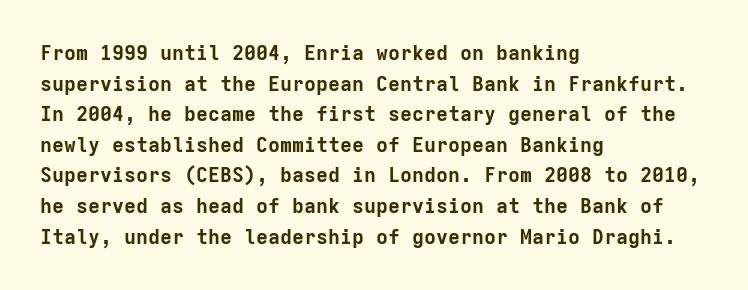
Underlining? Definitely not there. The paragraph has a hard left edge and a soft right edge. A typesetter would mark this as roman, not italic. What weight is shown? A full bold with thick strokes.
